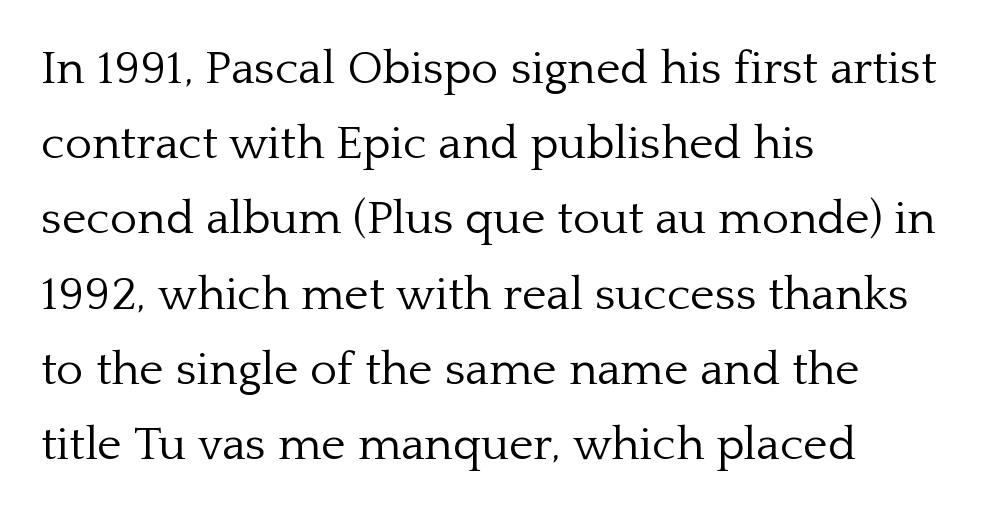
{"serif": "yes", "italic": "no", "bold": "no", "weight": "light", "width": "normal", "stroke_contrast": "low", "x_height": "medium", "monospaced": "no", "underline": "no", "align": "left", "line_spacing": "normal", "line_spacing_ratio": 1.6, "letter_spacing": "normal", "letter_spacing_em": 0.0, "glyph_px": 47}
